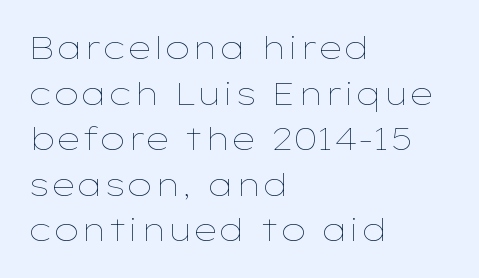
{"italic": "no", "bold": "no", "weight": "thin", "width": "wide", "stroke_contrast": "low", "x_height": "medium", "monospaced": "no", "underline": "no", "align": "left", "line_spacing": "normal", "line_spacing_ratio": 1.47, "letter_spacing": "normal", "letter_spacing_em": 0.0, "glyph_px": 31}
